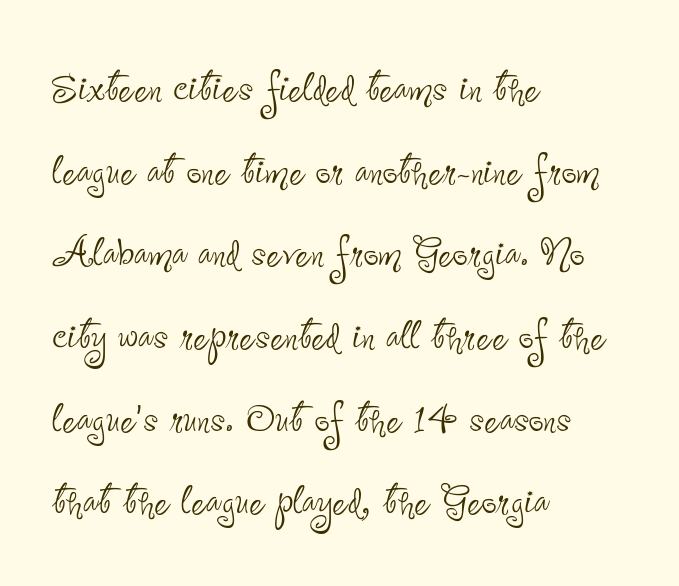
The image shows 53 px thin, condensed sans-serif type; set left-aligned, normal line spacing (1.56x), normal letter spacing, not underlined; low stroke contrast and a small x-height.
